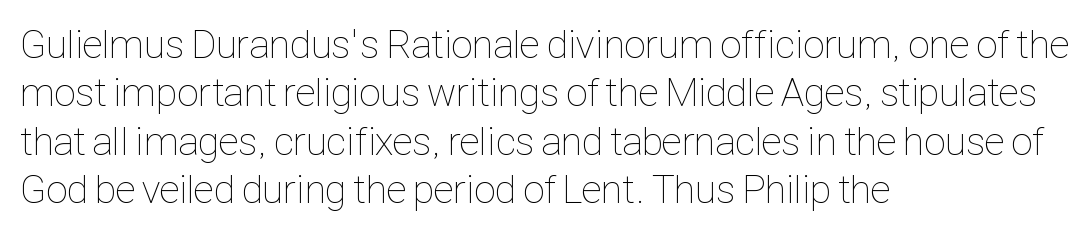
Q: Is the text bold? A: No.
Q: Is the text italic (slanted)? A: No, it is upright.
Q: Is the text underlined? A: No.
Q: How is the paragraph aligned? A: Left-aligned.
Q: Is the spacing between letters normal or unusually wide? A: Normal.
Q: Width (condensed, normal, or wide)? A: Condensed.
Q: Stroke contrast? A: Low.
Q: x-height? A: Medium.
Q: Monospaced? A: No.
